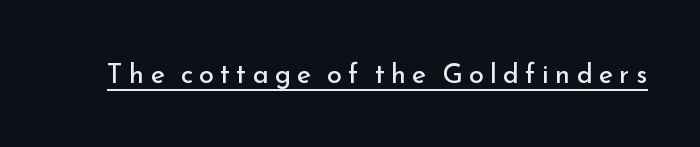
Q: Is the text bold? A: No.
Q: Is the text italic (slanted)? A: No, it is upright.
Q: Is the text underlined? A: Yes.
Q: Is the spacing between letters normal or unusually wide? A: Unusually wide.
